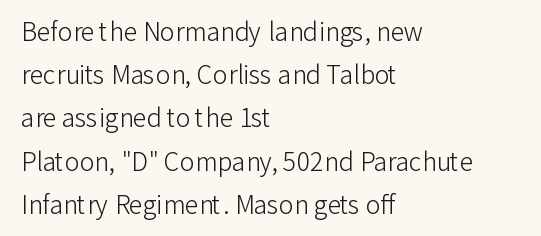
{"italic": "no", "bold": "no", "underline": "no", "align": "left", "line_spacing_ratio": 1.73, "letter_spacing": "normal", "letter_spacing_em": 0.0, "glyph_px": 25}
